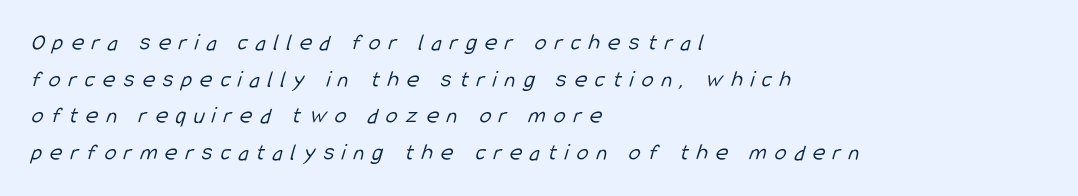
Q: Is the text bold? A: No.
Q: Is the text underlined? A: No.
Q: How is the paragraph aligned? A: Left-aligned.
Q: Is the spacing between letters normal or unusually wide? A: Unusually wide.
Q: Is the spacing between lines tight, normal or loose? A: Normal.
